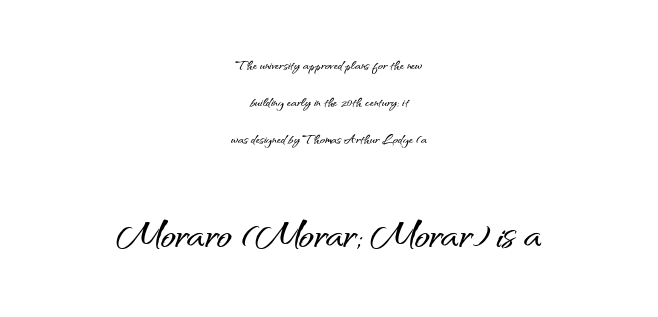
Q: Is the text italic (slanted)? A: Yes.
Q: Is the typeface a serif or a sans-serif typeface? A: Sans-serif.
Q: Is the text underlined? A: No.
Q: How is the paragraph aligned? A: Centered.
Q: Is the spacing between letters normal or unusually wide? A: Normal.
Q: Is the spacing between lines tight, normal or loose? A: Loose.
Q: Which block of text is set in a larger size, the first (top) or the second (bottom)? A: The second (bottom) one.
Q: Width (condensed, normal, or wide)? A: Normal.
Q: Stroke contrast? A: Medium.
Q: x-height? A: Small.
Q: Monospaced? A: No.
